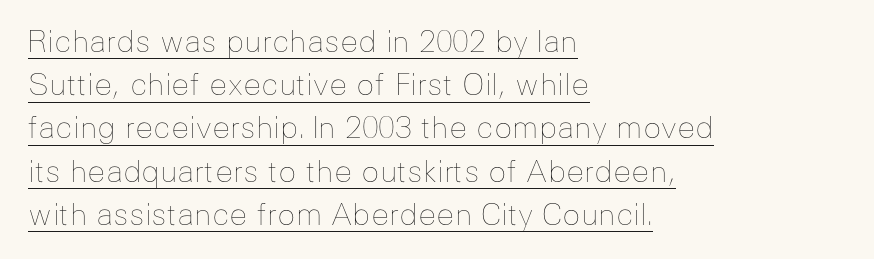
Q: Is the text bold? A: No.
Q: Is the text italic (slanted)? A: No, it is upright.
Q: Is the text underlined? A: Yes.
Q: How is the paragraph aligned? A: Left-aligned.
Q: Is the spacing between letters normal or unusually wide? A: Normal.
Q: Is the spacing between lines tight, normal or loose? A: Normal.
Q: Width (condensed, normal, or wide)? A: Normal.
Q: Stroke contrast? A: Low.
Q: x-height? A: Medium.
Q: Monospaced? A: No.
